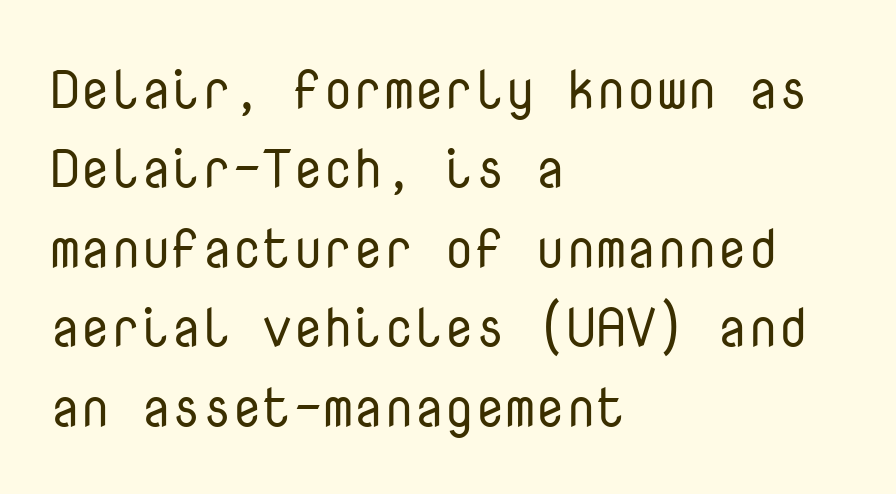
{"serif": "no", "italic": "no", "bold": "no", "weight": "regular", "width": "normal", "stroke_contrast": "low", "x_height": "medium", "monospaced": "yes", "underline": "no", "align": "left", "line_spacing": "normal", "line_spacing_ratio": 1.47, "letter_spacing": "normal", "letter_spacing_em": 0.0, "glyph_px": 54}
